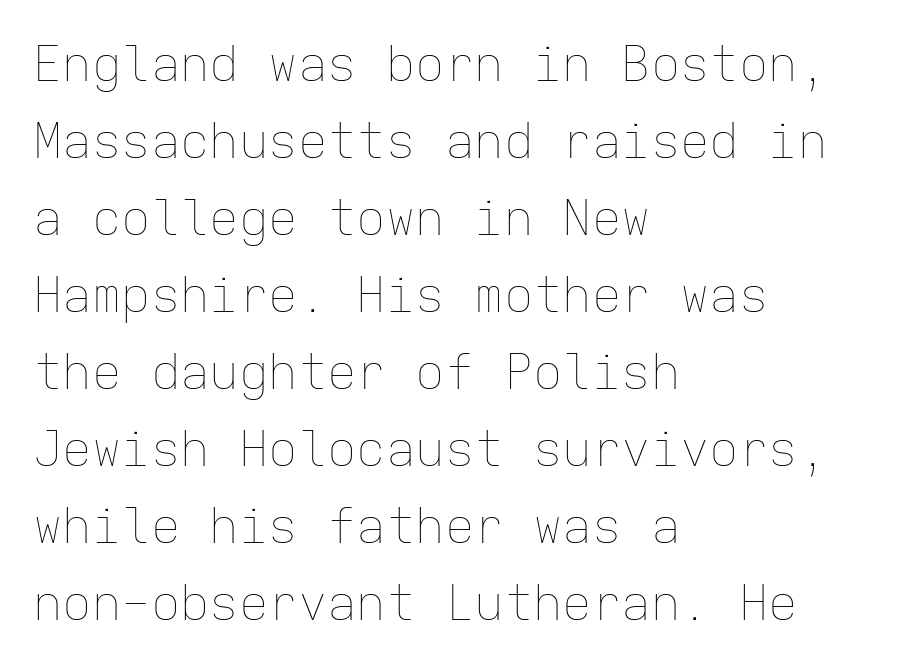
Q: Is the text bold? A: No.
Q: Is the text italic (slanted)? A: No, it is upright.
Q: Is the text underlined? A: No.
Q: How is the paragraph aligned? A: Left-aligned.
Q: Is the spacing between letters normal or unusually wide? A: Normal.
Q: Is the spacing between lines tight, normal or loose? A: Normal.
Q: Width (condensed, normal, or wide)? A: Normal.
Q: Stroke contrast? A: Low.
Q: x-height? A: Medium.
Q: Monospaced? A: Yes.
